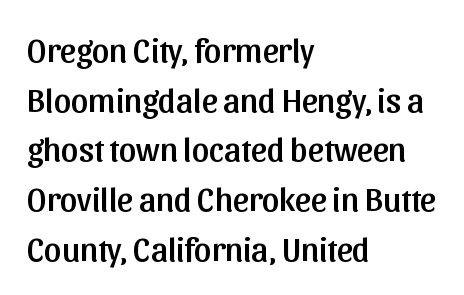
Regular leading. The type sits square on the baseline with zero lean. Check under the words: just untouched page. These lines keep a tight, regular rhythm from letter to letter.
